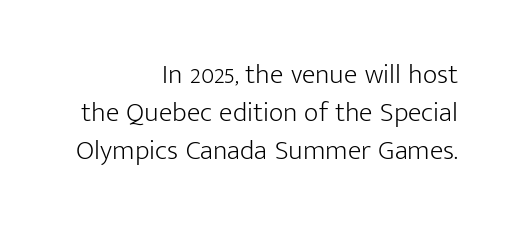
The image shows 28 px light sans-serif type, upright; set right-aligned, normal line spacing (1.35x), normal letter spacing, not underlined; low stroke contrast and a medium x-height.
